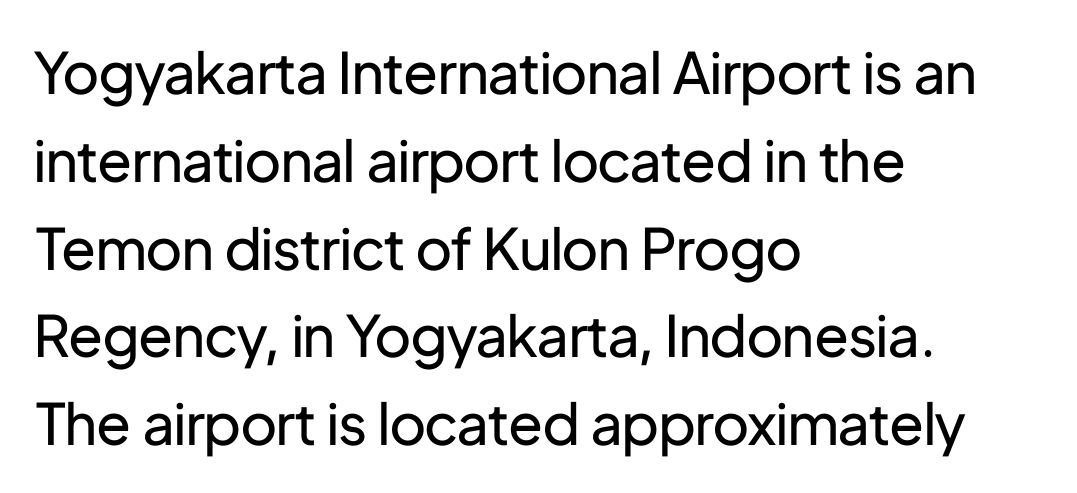
The image shows 57 px regular-weight sans-serif type, upright; set left-aligned, normal line spacing (1.54x), normal letter spacing, not underlined; low stroke contrast and a medium x-height.
